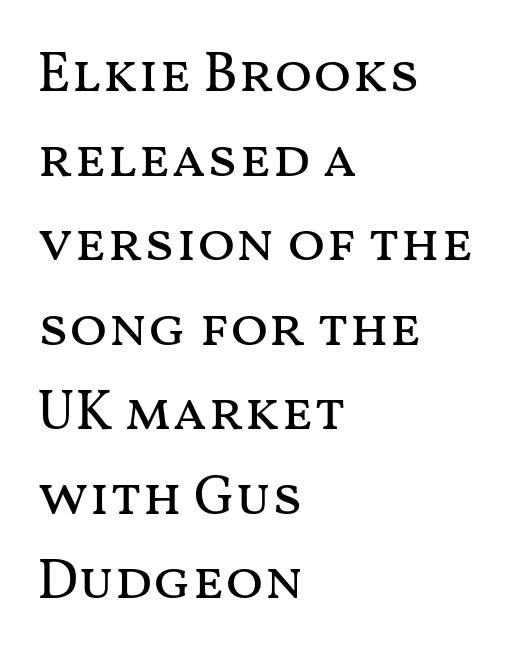
{"italic": "no", "bold": "no", "weight": "regular", "width": "wide", "stroke_contrast": "medium", "x_height": "medium", "monospaced": "no", "underline": "no", "align": "left", "line_spacing": "normal", "line_spacing_ratio": 1.51, "letter_spacing": "normal", "letter_spacing_em": 0.0, "glyph_px": 56}
